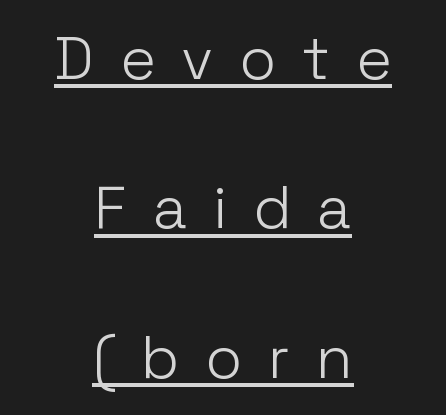
Q: Is the text bold? A: No.
Q: Is the text italic (slanted)? A: No, it is upright.
Q: Is the typeface a serif or a sans-serif typeface? A: Sans-serif.
Q: Is the text underlined? A: Yes.
Q: How is the paragraph aligned? A: Centered.
Q: Is the spacing between letters normal or unusually wide? A: Unusually wide.
Q: Is the spacing between lines tight, normal or loose? A: Loose.
Q: Width (condensed, normal, or wide)? A: Normal.
Q: Stroke contrast? A: Low.
Q: x-height? A: Medium.
Q: Monospaced? A: No.
